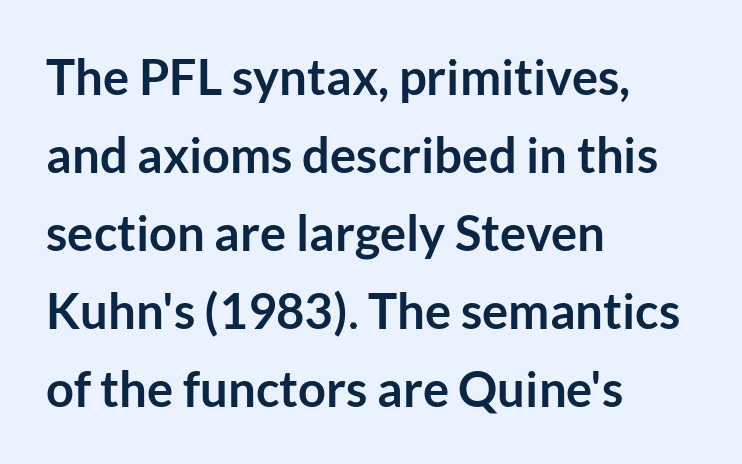
The image shows 49 px semibold sans-serif type, upright; set left-aligned, normal line spacing (1.59x), normal letter spacing, not underlined; low stroke contrast and a medium x-height.
